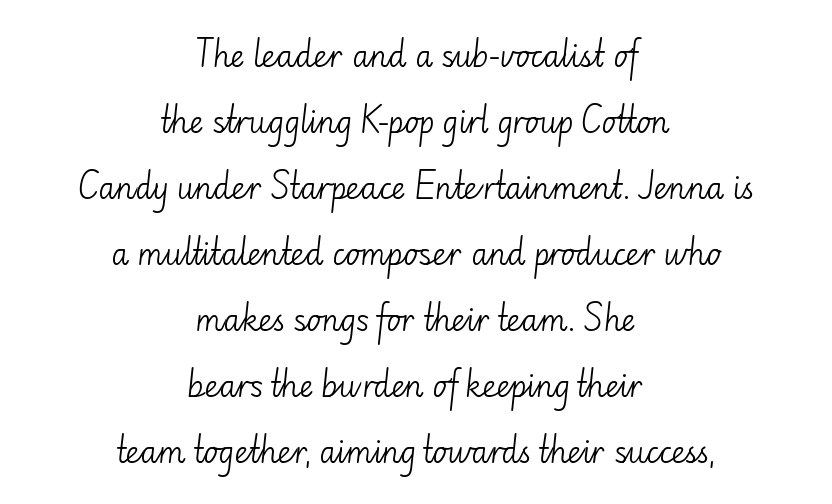
The image shows 30 px light sans-serif type; set centered, loose line spacing (2.2x), normal letter spacing, not underlined; low stroke contrast and a small x-height.
